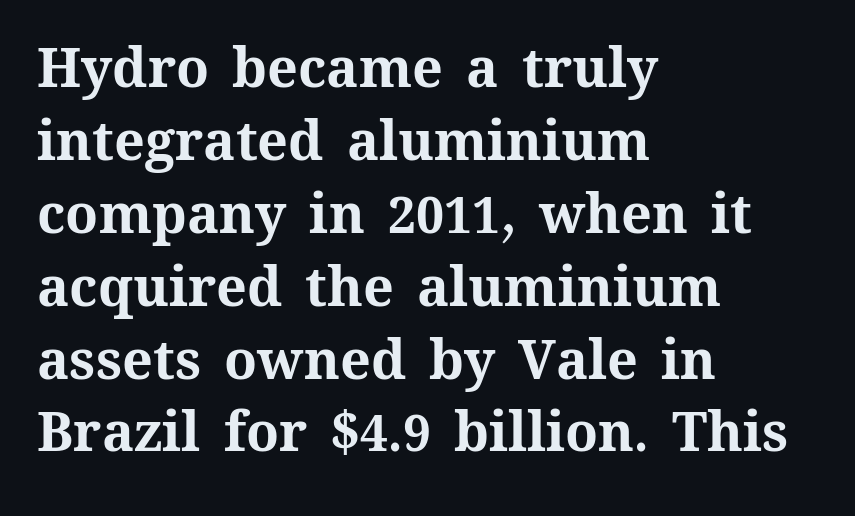
{"italic": "no", "bold": "yes", "weight": "bold", "width": "normal", "stroke_contrast": "medium", "x_height": "medium", "monospaced": "no", "underline": "no", "align": "left", "line_spacing": "normal", "line_spacing_ratio": 1.35, "letter_spacing": "normal", "letter_spacing_em": 0.0, "glyph_px": 54}
